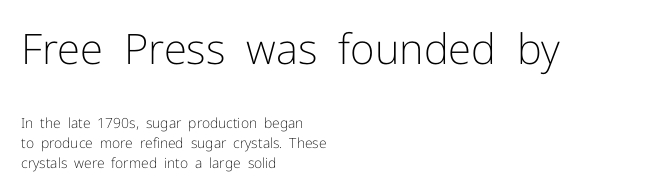
{"serif": "no", "italic": "no", "bold": "no", "weight": "light", "width": "normal", "stroke_contrast": "low", "x_height": "medium", "monospaced": "no", "underline": "no", "align": "left", "line_spacing": "normal", "line_spacing_ratio": 1.4, "letter_spacing": "normal", "letter_spacing_em": 0.0, "larger_block": "first", "size_ratio": 3.0, "glyph_px": 42}
